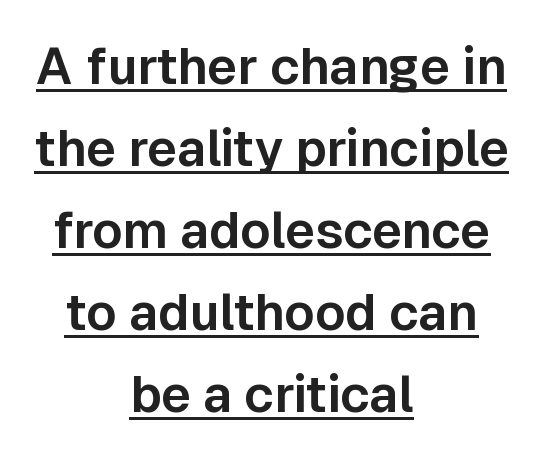
Spacing between characters is what you'd get straight out of the box. Casual observation: everything's sitting right in the middle. This sample has the flowing, uneven cadence of proportional lettering. Is there much room between lines? A standard amount, neither cramped nor airy. A continuous stroke trails under the words, as in a hyperlink. The characters display no serif detailing; their extremities are plain.
